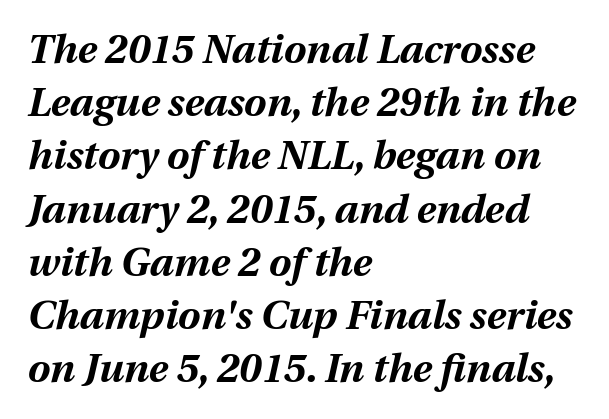
Decoration check: the copy has no underline. The sample has been set heavy, in full bold. The typography opts for an oblique posture over an upright one. The letters advance in unequal steps, a hallmark of proportional type.
